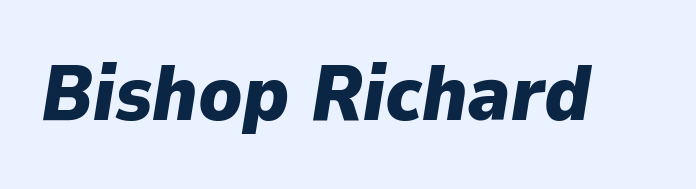
Q: Is the text bold? A: Yes.
Q: Is the text italic (slanted)? A: Yes, it leans right by about 9 degrees.
Q: Is the text underlined? A: No.
Q: Is the spacing between letters normal or unusually wide? A: Normal.
Q: Width (condensed, normal, or wide)? A: Normal.
Q: Stroke contrast? A: Low.
Q: x-height? A: Medium.
Q: Monospaced? A: No.
